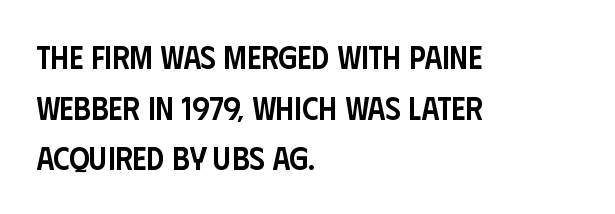
Compared with typical body copy, the letter spacing here is the same. In terms of letterform style, serifs are entirely absent. Honestly, the row spacing looks completely unremarkable. Letters rest on an invisible, unmarked baseline.
